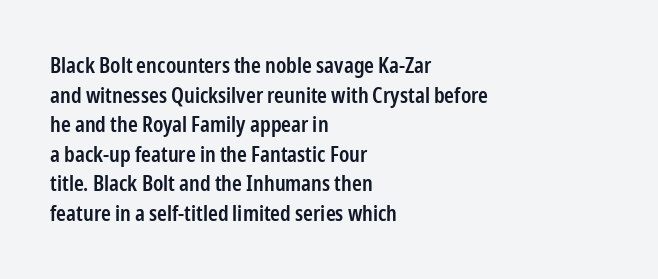
Q: Is the text bold? A: Semi-bold.
Q: Is the text italic (slanted)? A: No, it is upright.
Q: Is the text underlined? A: No.
Q: How is the paragraph aligned? A: Left-aligned.
Q: Is the spacing between letters normal or unusually wide? A: Normal.
Q: Is the spacing between lines tight, normal or loose? A: Normal.
